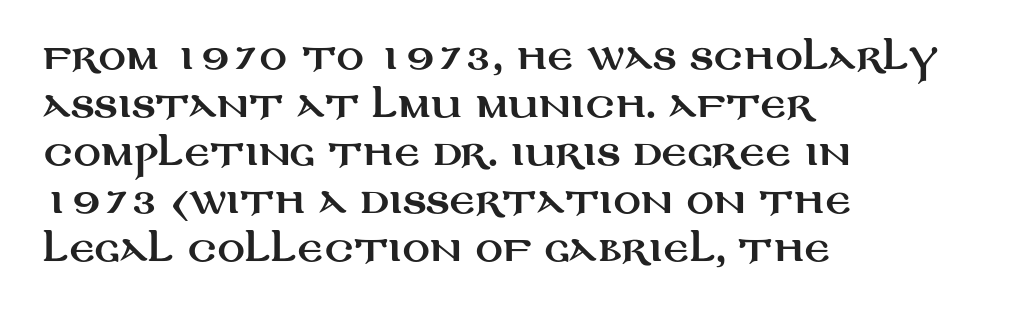
{"serif": "no", "italic": "no", "width": "wide", "stroke_contrast": "medium", "x_height": "large", "monospaced": "no", "underline": "no", "align": "left", "line_spacing": "normal", "line_spacing_ratio": 1.41, "letter_spacing": "normal", "letter_spacing_em": 0.0, "glyph_px": 34}
